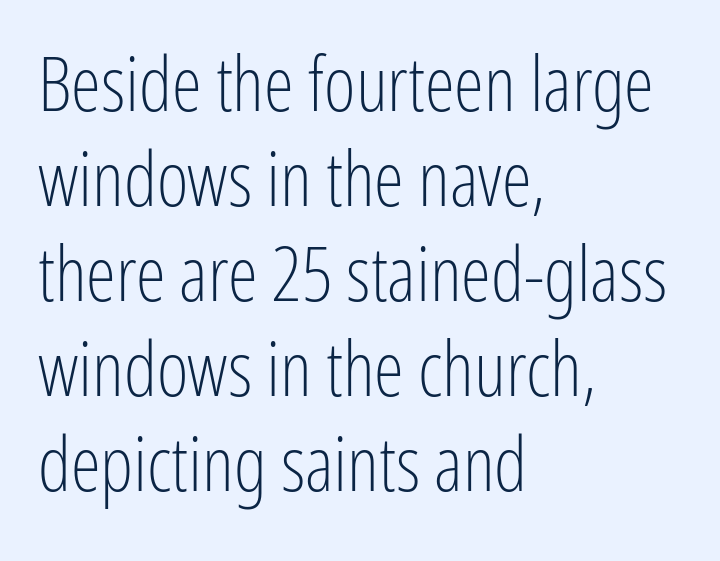
Q: Is the text bold? A: No.
Q: Is the text italic (slanted)? A: No, it is upright.
Q: Is the typeface a serif or a sans-serif typeface? A: Sans-serif.
Q: Is the text underlined? A: No.
Q: How is the paragraph aligned? A: Left-aligned.
Q: Is the spacing between letters normal or unusually wide? A: Normal.
Q: Is the spacing between lines tight, normal or loose? A: Normal.
Q: Width (condensed, normal, or wide)? A: Condensed.
Q: Stroke contrast? A: Low.
Q: x-height? A: Medium.
Q: Monospaced? A: No.
